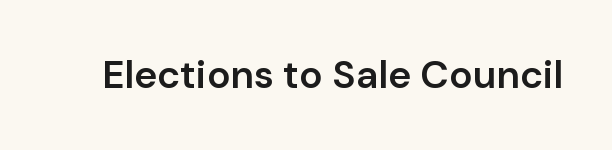
A typesetter would mark this as roman, not italic. The glyphs are unaccompanied by any horizontal stroke below them. Looks like regular typesetting: each glyph gets only the width it needs. There is no visible air inserted between adjacent glyphs. In terms of weight, the rendering is demibold, just under bold.
